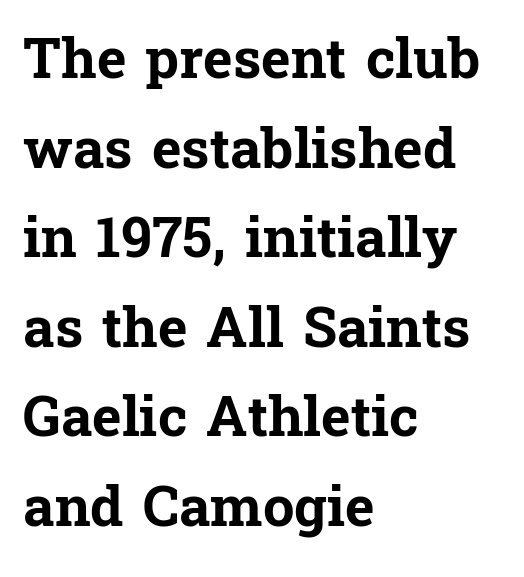
Q: Is the text bold? A: Yes.
Q: Is the text italic (slanted)? A: No, it is upright.
Q: Is the typeface a serif or a sans-serif typeface? A: Serif.
Q: Is the text underlined? A: No.
Q: How is the paragraph aligned? A: Left-aligned.
Q: Is the spacing between letters normal or unusually wide? A: Normal.
Q: Is the spacing between lines tight, normal or loose? A: Normal.
Q: Width (condensed, normal, or wide)? A: Normal.
Q: Stroke contrast? A: Low.
Q: x-height? A: Medium.
Q: Monospaced? A: No.
